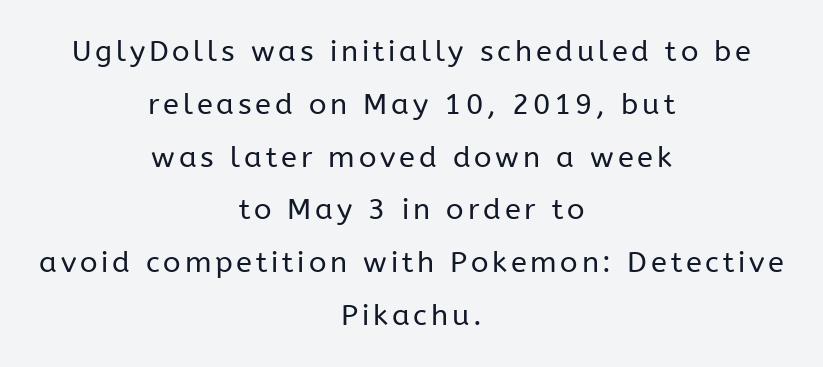
Q: Is the text bold? A: No.
Q: Is the text italic (slanted)? A: No, it is upright.
Q: Is the typeface a serif or a sans-serif typeface? A: Sans-serif.
Q: Is the text underlined? A: No.
Q: How is the paragraph aligned? A: Centered.
Q: Width (condensed, normal, or wide)? A: Normal.
Q: Stroke contrast? A: Low.
Q: x-height? A: Medium.
Q: Monospaced? A: No.
